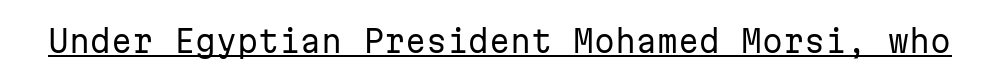
The image shows 30 px regular-weight sans-serif type, upright, monospaced; set normal letter spacing, underlined; low stroke contrast and a medium x-height.
